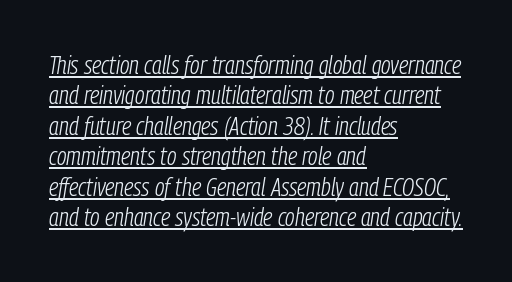
{"italic": "yes", "lean": "right", "slant_degrees": 9, "bold": "no", "underline": "yes", "align": "left", "line_spacing_ratio": 1.22, "letter_spacing": "normal", "letter_spacing_em": 0.0, "glyph_px": 25}
